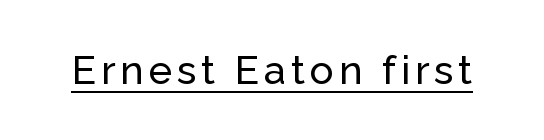
The image shows 40 px sans-serif type, upright; set underlined; low stroke contrast and a medium x-height.
